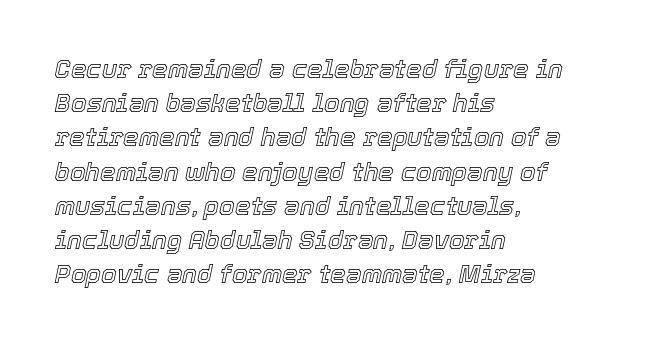
Q: Is the text italic (slanted)? A: Yes, it leans right by about 12 degrees.
Q: Is the text underlined? A: No.
Q: How is the paragraph aligned? A: Left-aligned.
Q: Is the spacing between letters normal or unusually wide? A: Normal.
Q: Is the spacing between lines tight, normal or loose? A: Normal.
